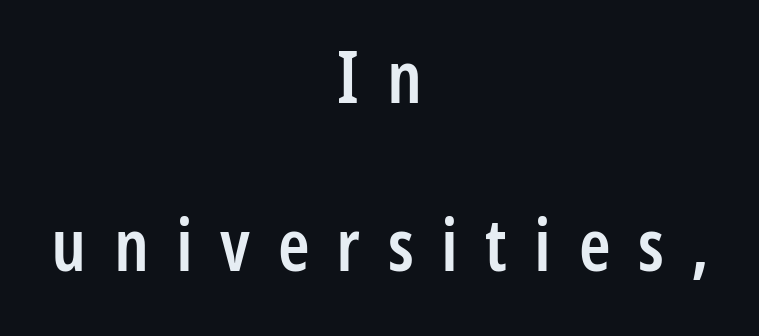
The image shows 72 px semibold, condensed sans-serif type, upright; set centered, loose line spacing (2.34x), unusually wide letter spacing (+0.38 em), not underlined; low stroke contrast and a medium x-height.
